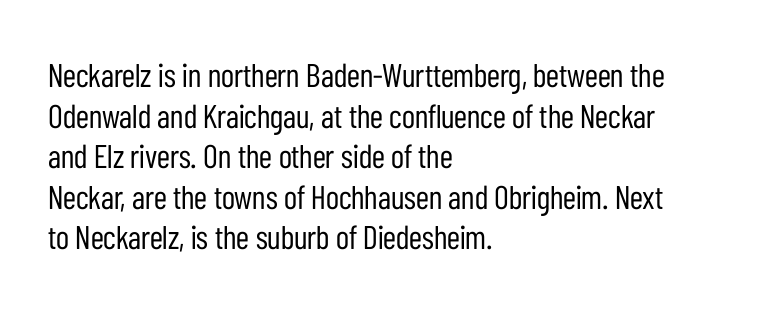
The image shows 33 px regular-weight, condensed sans-serif type, upright; set left-aligned, line spacing 1.23x, normal letter spacing, not underlined; low stroke contrast and a medium x-height.
